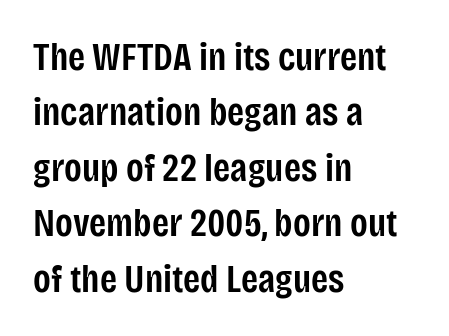
{"serif": "no", "italic": "no", "bold": "semi", "weight": "semibold", "width": "condensed", "stroke_contrast": "low", "x_height": "large", "monospaced": "no", "underline": "no", "align": "left", "line_spacing": "normal", "line_spacing_ratio": 1.42, "letter_spacing": "normal", "letter_spacing_em": 0.0, "glyph_px": 39}
